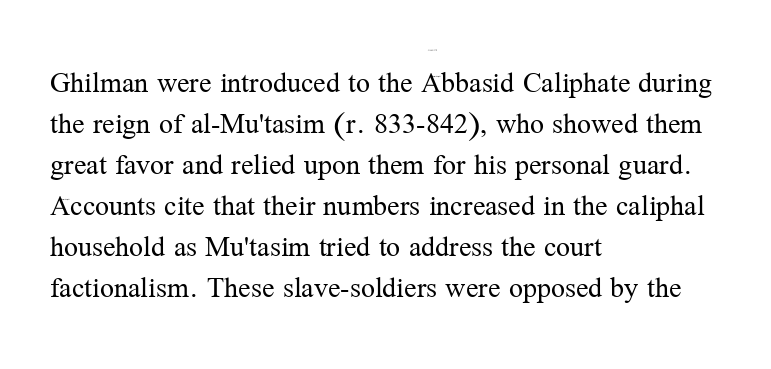
The image shows 31 px regular-weight serif type, upright; set left-aligned, normal line spacing (1.32x), normal letter spacing, not underlined; medium stroke contrast and a medium x-height.
